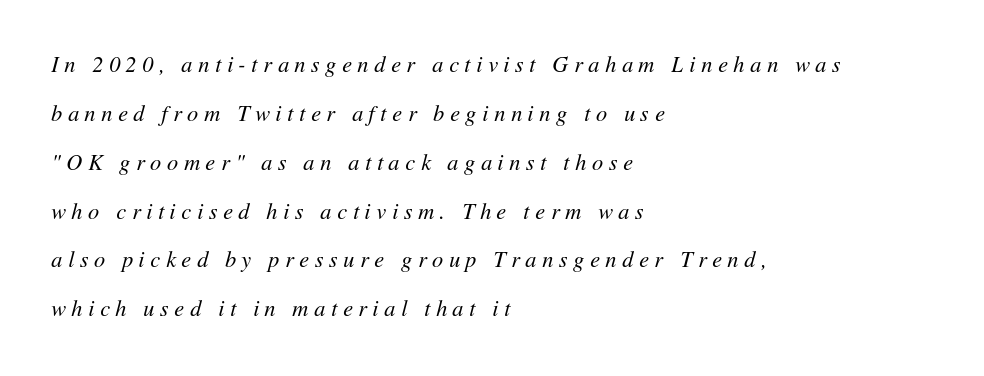
Yep, that's italic — everything's leaning. One glance says open: line gaps are wider than usual. Layout note: lines flush left. Glance below the letters and you will spot only blank space. Ink coverage per letter is moderate at most. Loose tracking; the words dissolve into strings of separated letters.
